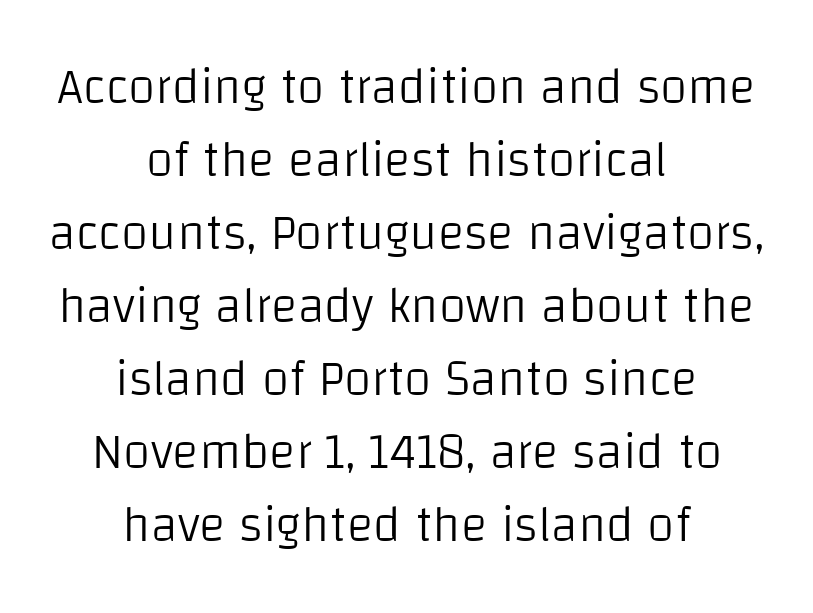
Q: Is the text bold? A: No.
Q: Is the text italic (slanted)? A: No, it is upright.
Q: Is the typeface a serif or a sans-serif typeface? A: Sans-serif.
Q: Is the text underlined? A: No.
Q: How is the paragraph aligned? A: Centered.
Q: Is the spacing between letters normal or unusually wide? A: Normal.
Q: Is the spacing between lines tight, normal or loose? A: Normal.
Q: Width (condensed, normal, or wide)? A: Normal.
Q: Stroke contrast? A: Low.
Q: x-height? A: Large.
Q: Monospaced? A: No.
